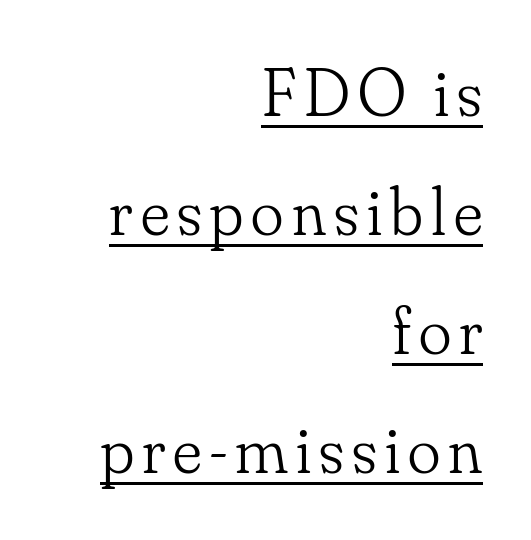
{"serif": "yes", "italic": "no", "bold": "no", "weight": "light", "width": "normal", "stroke_contrast": "low", "x_height": "small", "monospaced": "no", "underline": "yes", "align": "right", "line_spacing_ratio": 1.75, "glyph_px": 68}
